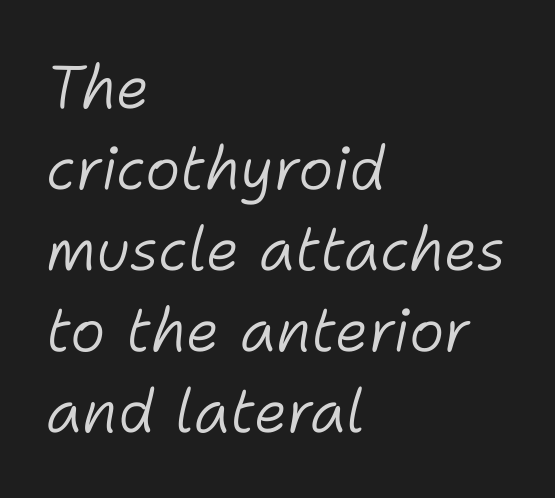
Underlining? Definitely not there. The letterforms sit shoulder to shoulder at normal distance. Compared with ordinary roman type, these characters are visibly tilted. The lines in this sample share a left origin and differ only in where they stop.
